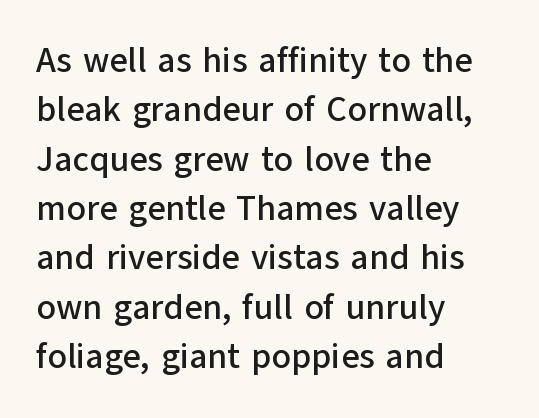
Plain, unruled lines of type. Proportional: the letters do not fall into vertical columns. The typography opts for an upright posture over an oblique one. These lines keep a tight, regular rhythm from letter to letter.
